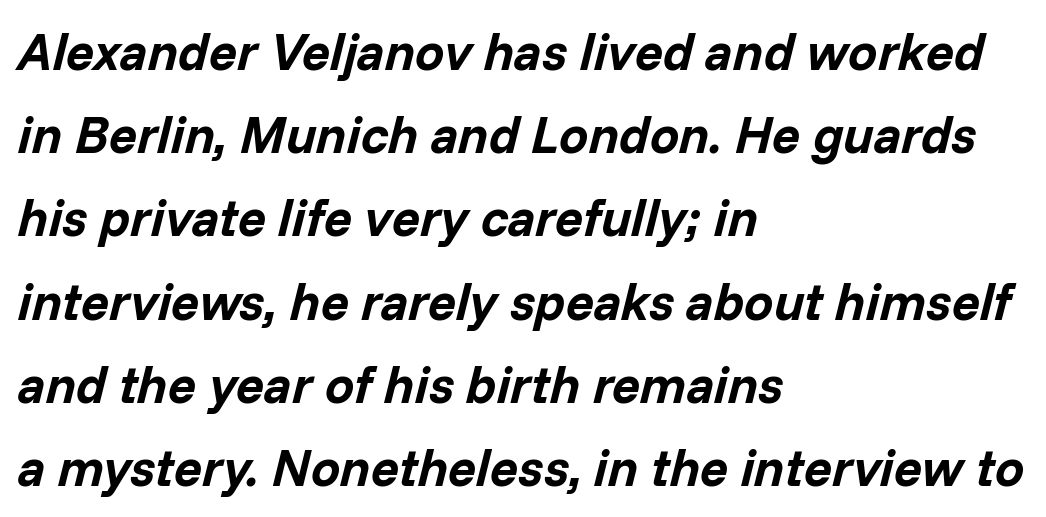
The image shows 52 px bold type, italic (leaning right); set left-aligned, normal line spacing (1.6x), normal letter spacing, not underlined; low stroke contrast and a medium x-height.
